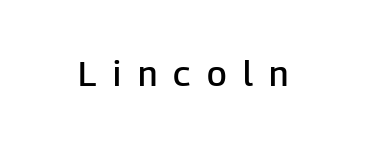
Check where the strokes stop: nothing finishes them off — pure sans. A typesetter would call this proportional, since set widths differ per character. This sample uses an upright cut, with every glyph sitting square on the baseline. Is the type bold? Partly — it's a semibold, heavier than regular but not fully bold.
